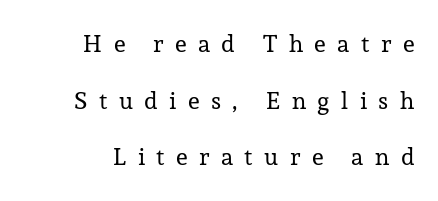
{"italic": "no", "bold": "no", "underline": "no", "align": "right", "line_spacing": "loose", "line_spacing_ratio": 2.36, "letter_spacing": "wide", "letter_spacing_em": 0.48, "glyph_px": 24}
